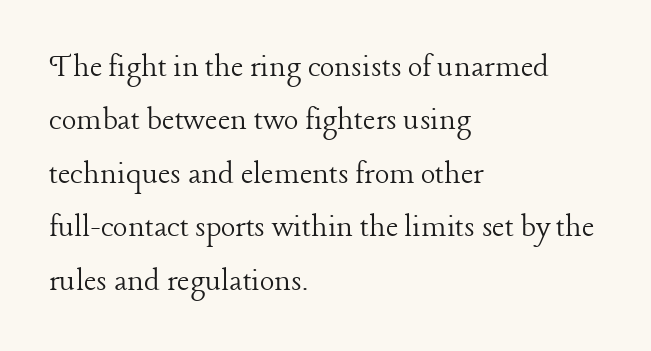
{"serif": "yes", "italic": "no", "bold": "no", "weight": "light", "width": "normal", "stroke_contrast": "low", "x_height": "medium", "monospaced": "no", "underline": "no", "align": "left", "line_spacing": "normal", "line_spacing_ratio": 1.57, "letter_spacing": "normal", "letter_spacing_em": 0.0, "glyph_px": 34}
